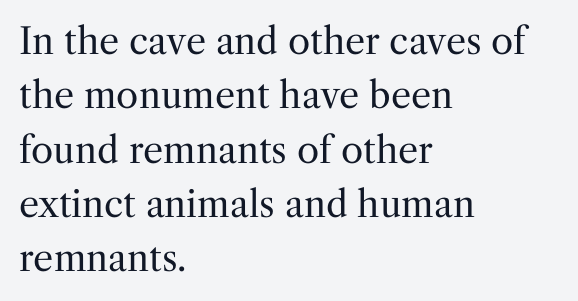
The image shows 36 px regular-weight serif type, upright; set left-aligned, normal line spacing (1.51x), normal letter spacing, not underlined; medium stroke contrast and a medium x-height.
